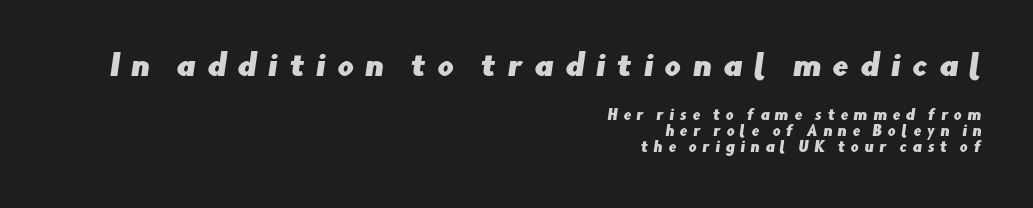
{"serif": "no", "width": "normal", "stroke_contrast": "low", "x_height": "small", "monospaced": "no", "underline": "no", "align": "right", "line_spacing": "tight", "line_spacing_ratio": 1.14, "letter_spacing": "wide", "letter_spacing_em": 0.39, "larger_block": "first", "size_ratio": 2.07, "glyph_px": 29}
